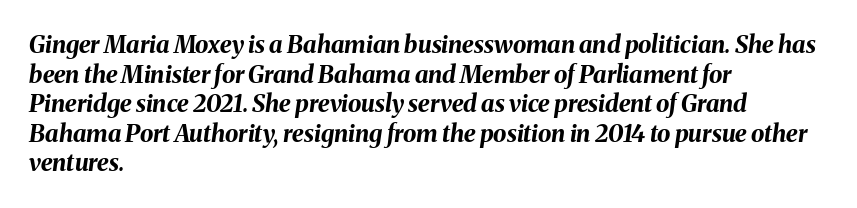
The image shows 24 px bold type, italic (leaning right); set left-aligned, line spacing 1.23x, normal letter spacing, not underlined.
